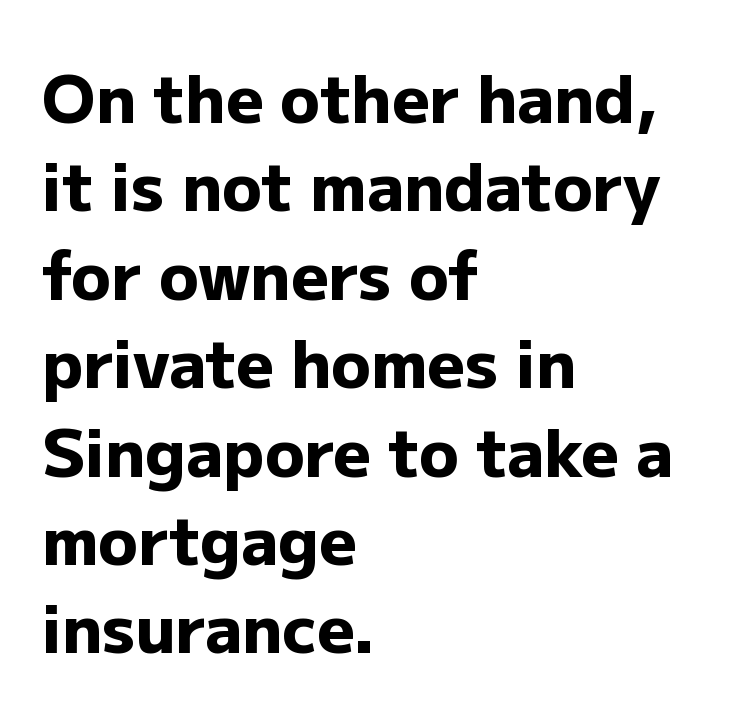
Every character sits straight up, as roman type does. A typesetter would call this zero additional tracking. Is there much room between lines? A standard amount, neither cramped nor airy. Plain, unruled lines of type.
